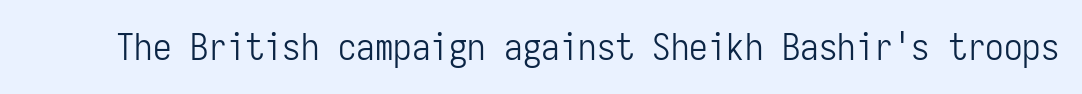
Q: Is the text bold? A: No.
Q: Is the text italic (slanted)? A: No, it is upright.
Q: Is the typeface a serif or a sans-serif typeface? A: Sans-serif.
Q: Is the text underlined? A: No.
Q: Is the spacing between letters normal or unusually wide? A: Normal.
Q: Width (condensed, normal, or wide)? A: Condensed.
Q: Stroke contrast? A: Low.
Q: x-height? A: Medium.
Q: Monospaced? A: Yes.
